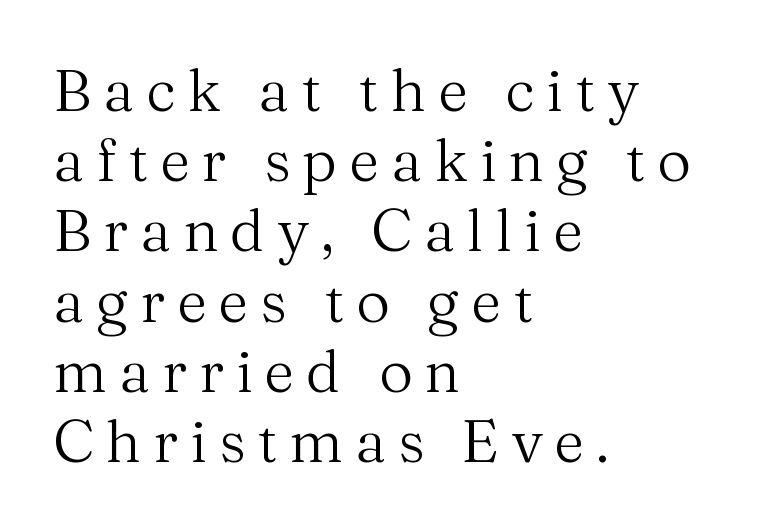
{"serif": "yes", "italic": "no", "bold": "no", "weight": "regular", "width": "normal", "stroke_contrast": "medium", "x_height": "medium", "monospaced": "no", "underline": "no", "align": "left", "line_spacing_ratio": 1.19, "letter_spacing": "wide", "letter_spacing_em": 0.2, "glyph_px": 59}
